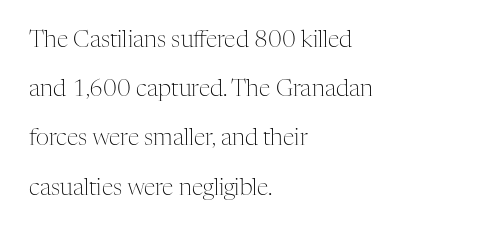
{"italic": "no", "bold": "no", "underline": "no", "align": "left", "line_spacing": "loose", "line_spacing_ratio": 2.14, "letter_spacing": "normal", "letter_spacing_em": 0.0, "glyph_px": 23}
